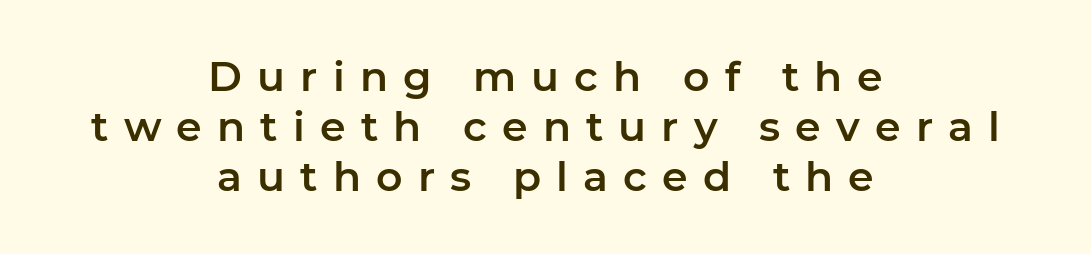
{"serif": "no", "italic": "no", "width": "normal", "stroke_contrast": "low", "x_height": "medium", "monospaced": "no", "underline": "no", "align": "center", "line_spacing_ratio": 1.22, "letter_spacing": "wide", "letter_spacing_em": 0.37, "glyph_px": 41}
